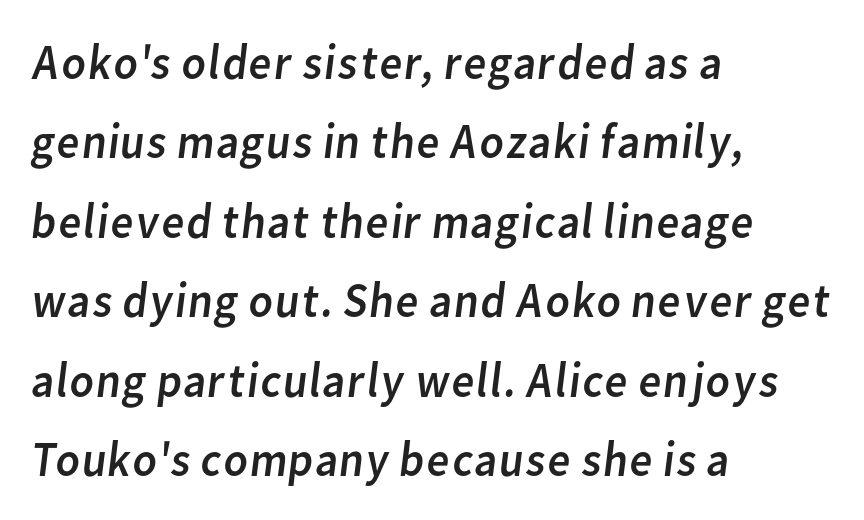
The space between consecutive lines is moderate. The horizontal fit of the characters is conventional and even. Typeset ragged right — the left edge is the straight one. Stems here are at most as thick as an everyday book face. A typesetter would call this proportional, since set widths differ per character.
